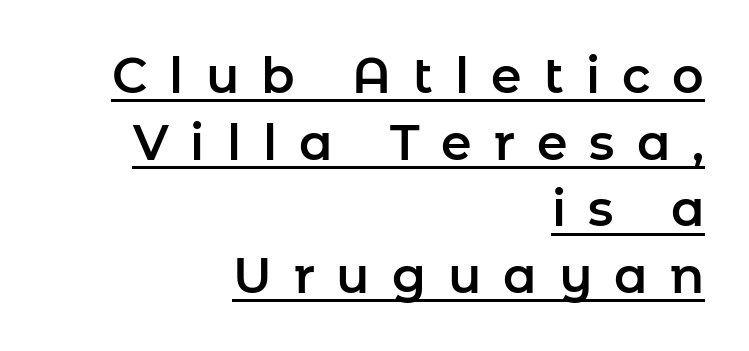
Q: Is the text italic (slanted)? A: No, it is upright.
Q: Is the typeface a serif or a sans-serif typeface? A: Sans-serif.
Q: Is the text underlined? A: Yes.
Q: How is the paragraph aligned? A: Right-aligned.
Q: Is the spacing between letters normal or unusually wide? A: Unusually wide.
Q: Is the spacing between lines tight, normal or loose? A: Normal.
Q: Width (condensed, normal, or wide)? A: Normal.
Q: Stroke contrast? A: Low.
Q: x-height? A: Medium.
Q: Monospaced? A: No.
